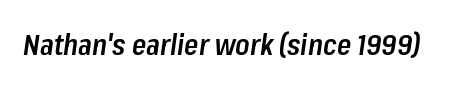
{"italic": "yes", "lean": "right", "slant_degrees": 8, "bold": "semi", "weight": "semibold", "width": "condensed", "stroke_contrast": "low", "x_height": "medium", "monospaced": "no", "underline": "no", "letter_spacing": "normal", "letter_spacing_em": 0.0, "glyph_px": 29}
